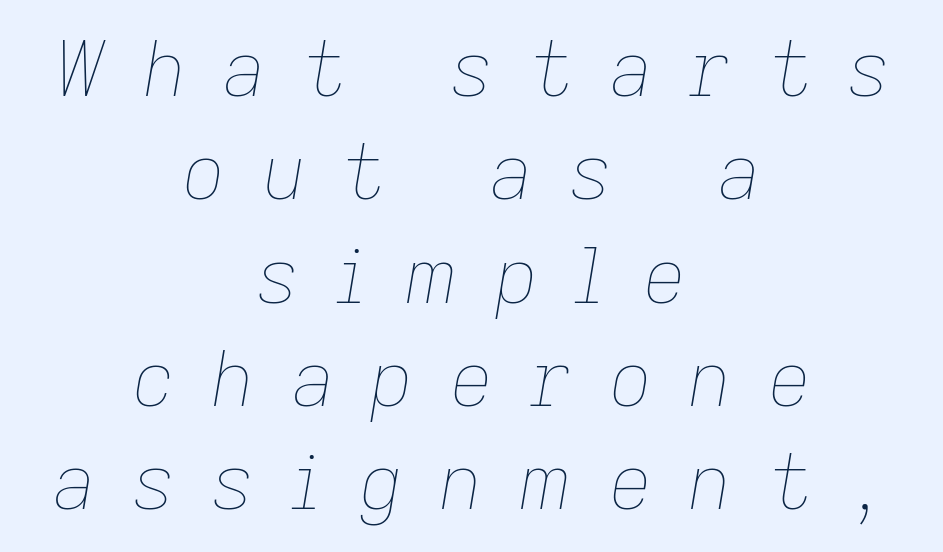
{"italic": "yes", "lean": "right", "slant_degrees": 9, "bold": "no", "weight": "thin", "width": "normal", "stroke_contrast": "low", "x_height": "medium", "monospaced": "no", "underline": "no", "align": "center", "line_spacing": "normal", "line_spacing_ratio": 1.36, "letter_spacing": "wide", "letter_spacing_em": 0.47, "glyph_px": 76}
